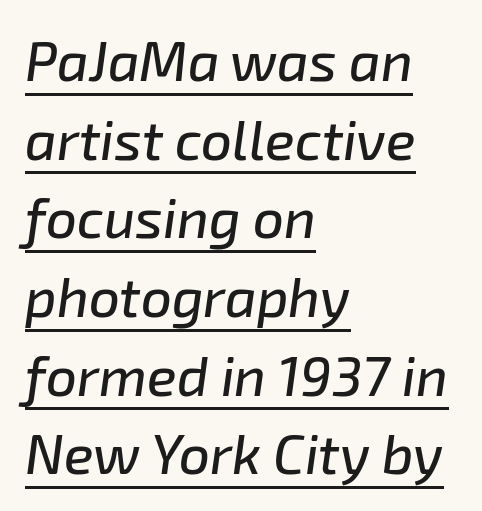
Q: Is the text italic (slanted)? A: Yes, it leans right by about 8 degrees.
Q: Is the text underlined? A: Yes.
Q: How is the paragraph aligned? A: Left-aligned.
Q: Is the spacing between letters normal or unusually wide? A: Normal.
Q: Is the spacing between lines tight, normal or loose? A: Normal.
Q: Width (condensed, normal, or wide)? A: Normal.
Q: Stroke contrast? A: Low.
Q: x-height? A: Medium.
Q: Monospaced? A: No.
